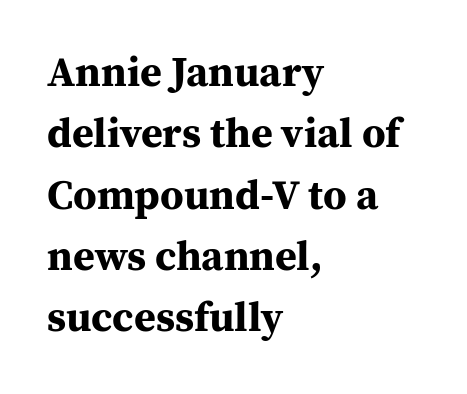
The image shows 42 px bold serif type, upright; set left-aligned, normal line spacing (1.46x), normal letter spacing, not underlined; medium stroke contrast and a medium x-height.
